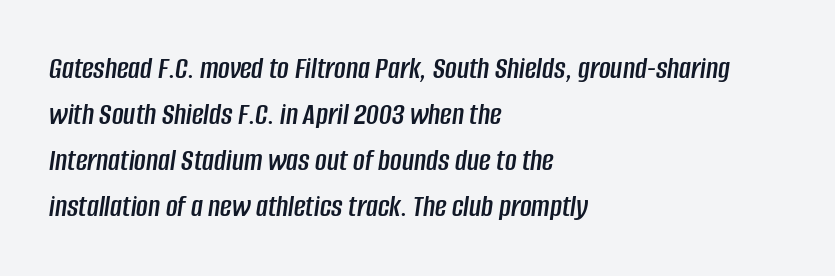
{"italic": "yes", "lean": "right", "slant_degrees": 8, "width": "condensed", "stroke_contrast": "low", "x_height": "large", "monospaced": "no", "underline": "no", "align": "left", "line_spacing": "normal", "line_spacing_ratio": 1.44, "letter_spacing": "normal", "letter_spacing_em": 0.0, "glyph_px": 32}
